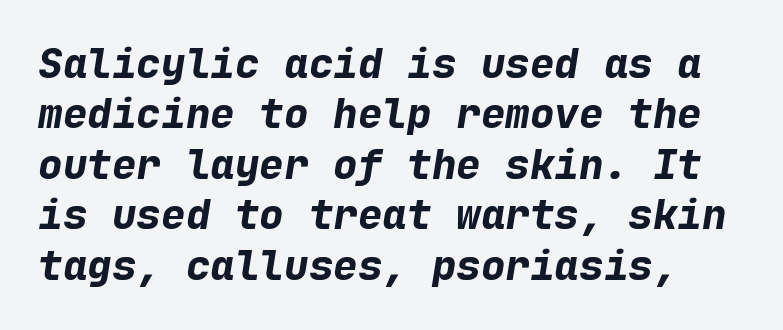
Descenders hang freely into open space. Designer's note — italics engaged. The rendering uses typewriter-style spacing with identical character cells. Set as a true bold cut, around the 700 mark.
